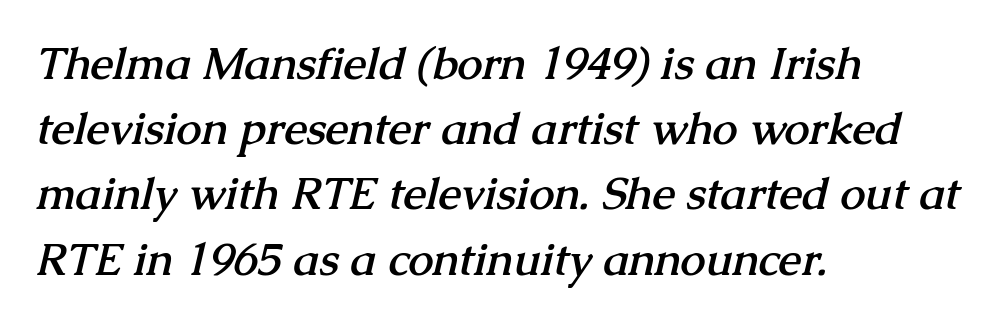
Check the space under the baseline: it is left empty. One-word summary of the alignment: left. Each new line begins a customary step beneath the previous one. Yep, those are serifs on the letters. Here the glyphs are tracked normally, forming tight word shapes.
